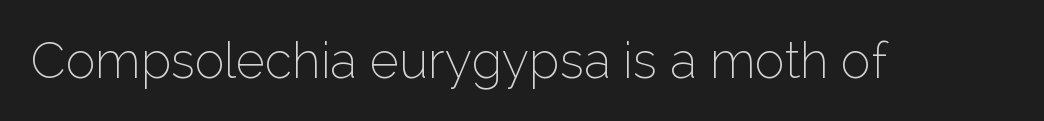
If you drew a line through each stem, it would be perfectly vertical. The face used here is proportionally spaced, like ordinary book or web type. Only glyphs here, with clear space below each row. Compared with typical body copy, the letter spacing here is the same. The weight would be labelled regular, book, light, or lighter still. Serifs: no, the terminals of the letterforms are clean.
